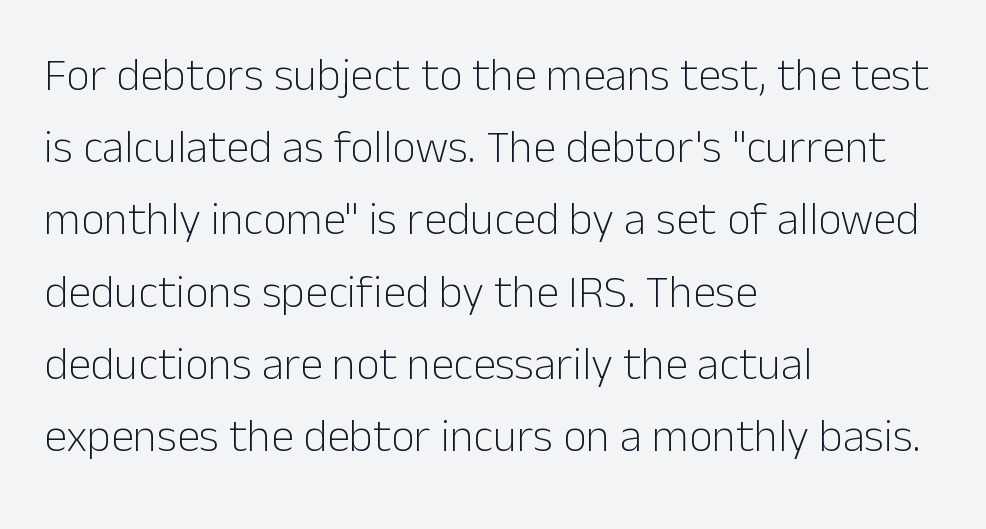
{"serif": "no", "italic": "no", "bold": "no", "weight": "light", "width": "normal", "stroke_contrast": "low", "x_height": "medium", "monospaced": "no", "underline": "no", "align": "left", "line_spacing": "normal", "line_spacing_ratio": 1.57, "letter_spacing": "normal", "letter_spacing_em": 0.0, "glyph_px": 46}
